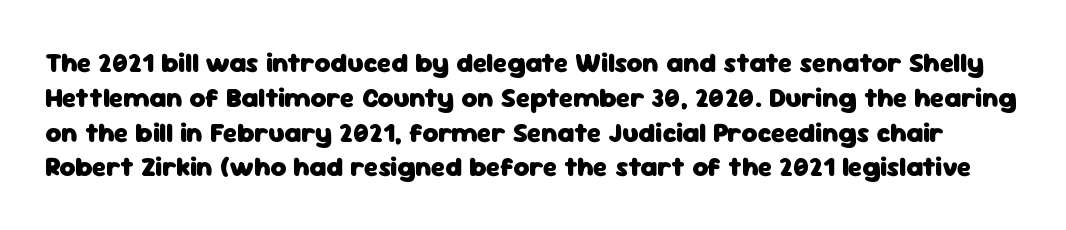
The image shows 27 px bold type, upright; set normal line spacing (1.29x), normal letter spacing, not underlined.
